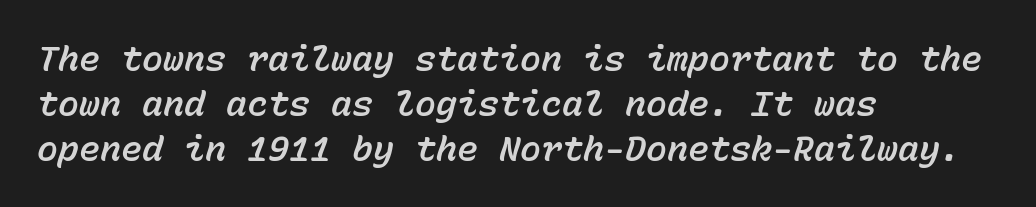
{"italic": "yes", "lean": "right", "slant_degrees": 15, "width": "normal", "stroke_contrast": "low", "x_height": "medium", "monospaced": "yes", "underline": "no", "align": "left", "line_spacing": "normal", "line_spacing_ratio": 1.28, "letter_spacing": "normal", "letter_spacing_em": 0.0, "glyph_px": 35}
